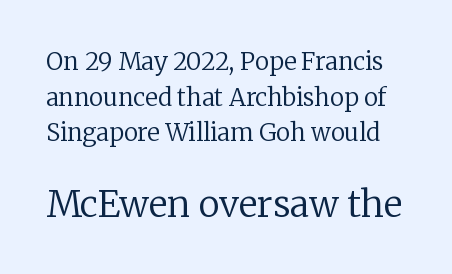
The image shows 36 px regular-weight serif type, upright; set normal line spacing (1.48x), normal letter spacing, not underlined; the second (bottom) block is 1.5x larger; low stroke contrast and a medium x-height.
